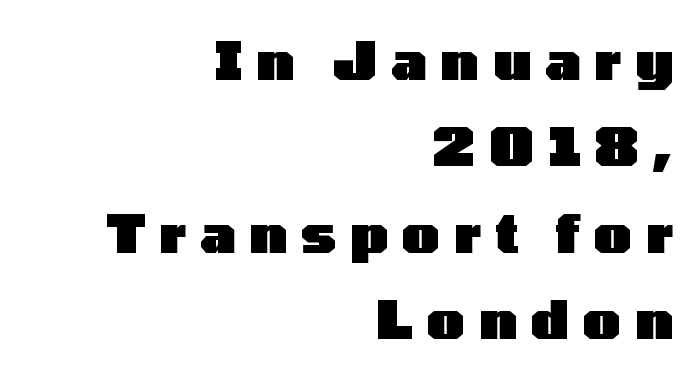
{"serif": "no", "italic": "no", "bold": "yes", "weight": "heavy", "width": "wide", "stroke_contrast": "low", "x_height": "medium", "monospaced": "no", "underline": "no", "align": "right", "line_spacing": "normal", "line_spacing_ratio": 1.63, "letter_spacing": "wide", "letter_spacing_em": 0.26, "glyph_px": 53}
